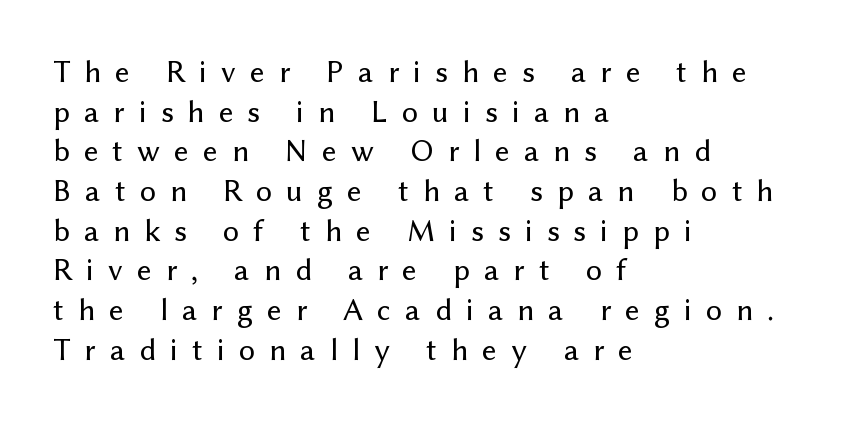
Q: Is the text italic (slanted)? A: No, it is upright.
Q: Is the typeface a serif or a sans-serif typeface? A: Sans-serif.
Q: Is the text underlined? A: No.
Q: How is the paragraph aligned? A: Left-aligned.
Q: Is the spacing between letters normal or unusually wide? A: Unusually wide.
Q: Width (condensed, normal, or wide)? A: Normal.
Q: Stroke contrast? A: Low.
Q: x-height? A: Medium.
Q: Monospaced? A: No.
